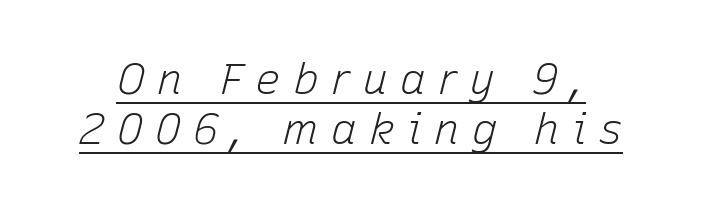
This is underlined copy, the kind a proofreader might mark for attention. Emphasis-style slanted type is in use. Glyph-to-glyph distance is far greater than everyday printed text. Each letter keeps its own natural width here, so spacing adapts to shape. The passage shown is not bold in any degree.
